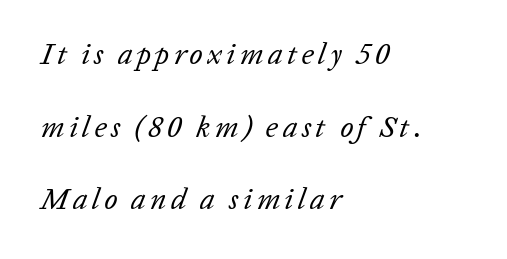
The image shows 30 px regular-weight type, italic (leaning right); set left-aligned, loose line spacing (2.42x), not underlined; low stroke contrast and a medium x-height.
